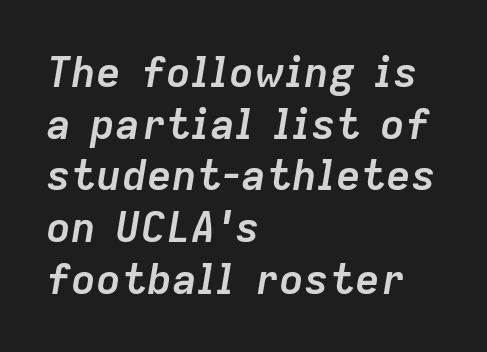
The image shows 42 px semibold type, italic (leaning right); set left-aligned, line spacing 1.23x, normal letter spacing, not underlined; low stroke contrast and a medium x-height.
